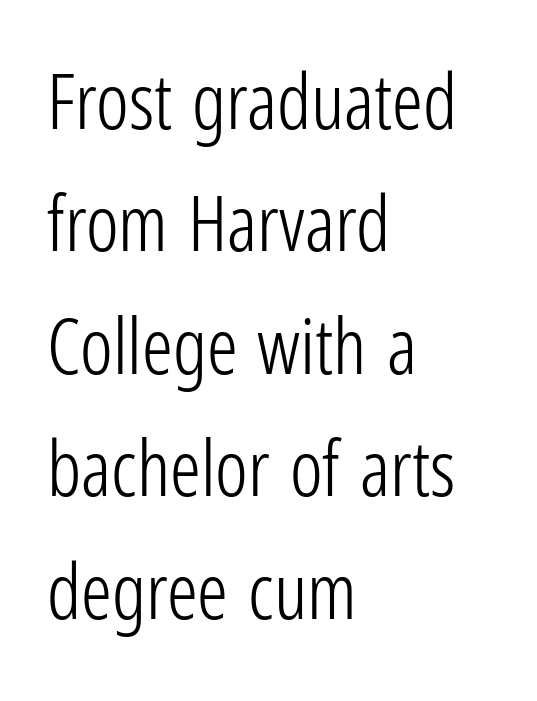
Q: Is the text bold? A: No.
Q: Is the text italic (slanted)? A: No, it is upright.
Q: Is the typeface a serif or a sans-serif typeface? A: Sans-serif.
Q: Is the text underlined? A: No.
Q: How is the paragraph aligned? A: Left-aligned.
Q: Is the spacing between letters normal or unusually wide? A: Normal.
Q: Is the spacing between lines tight, normal or loose? A: Normal.
Q: Width (condensed, normal, or wide)? A: Condensed.
Q: Stroke contrast? A: Low.
Q: x-height? A: Medium.
Q: Monospaced? A: No.
